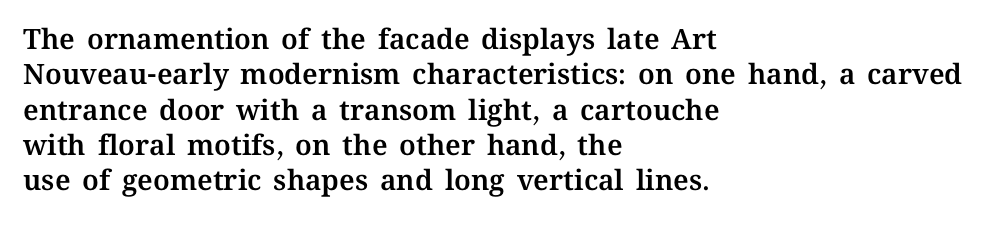
Do the letters lean? They stand straight. The area under the type is left untouched. Spacing verdict: proportional, widths tailored to each character. A typesetter would call this zero additional tracking. The line-height multiplier appears to be the usual default.
